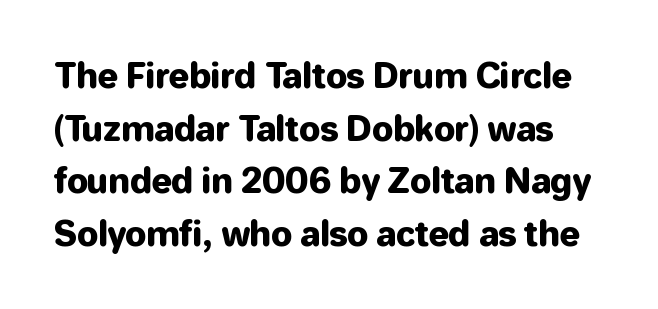
{"serif": "no", "italic": "no", "width": "normal", "stroke_contrast": "low", "x_height": "medium", "monospaced": "no", "underline": "no", "line_spacing": "normal", "line_spacing_ratio": 1.55, "letter_spacing": "normal", "letter_spacing_em": 0.0, "glyph_px": 34}
